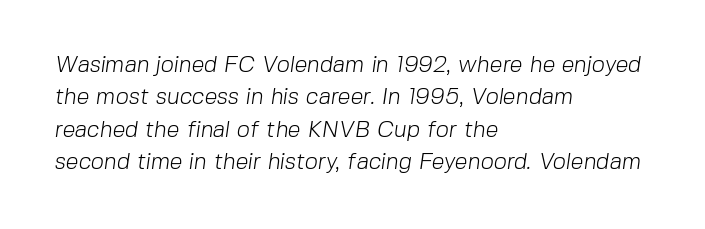
The image shows 23 px text type; set left-aligned, normal line spacing (1.41x), normal letter spacing, not underlined.
